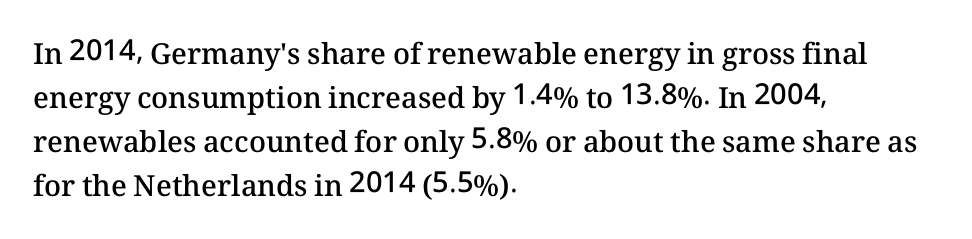
Q: Is the text bold? A: Semi-bold.
Q: Is the text italic (slanted)? A: No, it is upright.
Q: Is the text underlined? A: No.
Q: How is the paragraph aligned? A: Left-aligned.
Q: Is the spacing between letters normal or unusually wide? A: Normal.
Q: Is the spacing between lines tight, normal or loose? A: Normal.
Q: Width (condensed, normal, or wide)? A: Normal.
Q: Stroke contrast? A: Medium.
Q: x-height? A: Medium.
Q: Monospaced? A: No.
